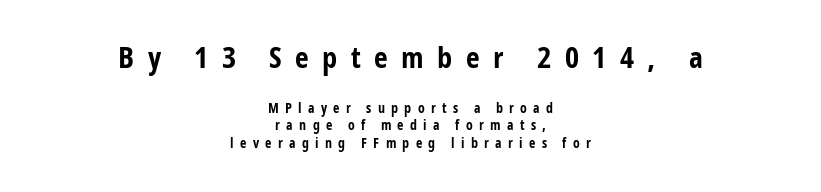
The image shows 30 px bold, condensed sans-serif type, upright; set centered, normal line spacing (1.26x), unusually wide letter spacing (+0.45 em), not underlined; the first (top) block is 2.14x larger; low stroke contrast and a medium x-height.
